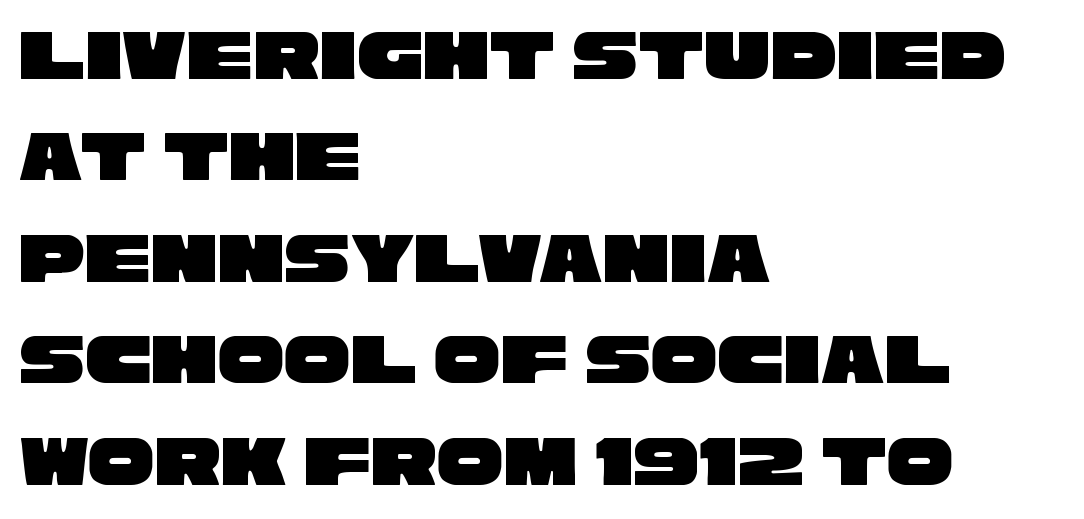
{"serif": "no", "width": "wide", "stroke_contrast": "low", "x_height": "large", "monospaced": "no", "underline": "no", "align": "left", "line_spacing": "normal", "line_spacing_ratio": 1.37, "letter_spacing": "normal", "letter_spacing_em": 0.0, "glyph_px": 74}
